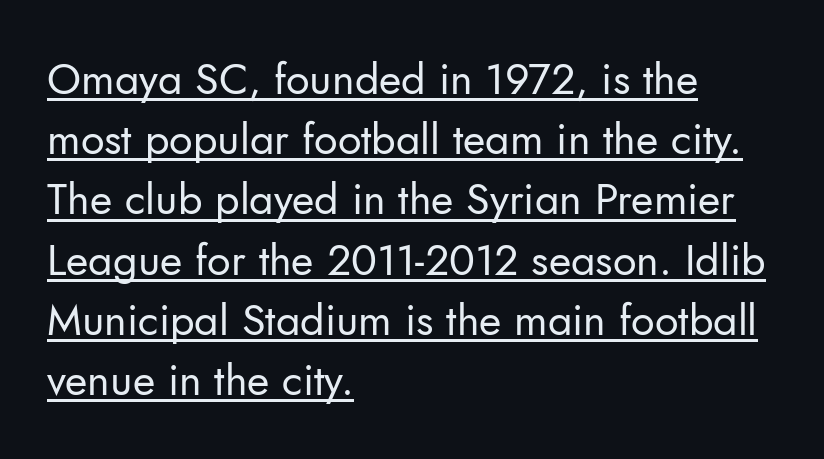
The image shows 43 px regular-weight sans-serif type, upright; set left-aligned, normal line spacing (1.4x), normal letter spacing, underlined; low stroke contrast and a small x-height.
